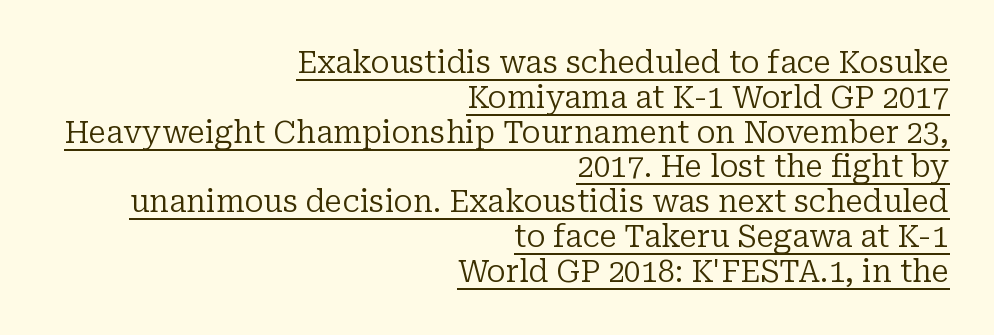
{"serif": "yes", "italic": "no", "bold": "no", "weight": "regular", "width": "normal", "stroke_contrast": "low", "x_height": "medium", "monospaced": "no", "underline": "yes", "align": "right", "line_spacing_ratio": 1.16, "letter_spacing": "normal", "letter_spacing_em": 0.0, "glyph_px": 30}
